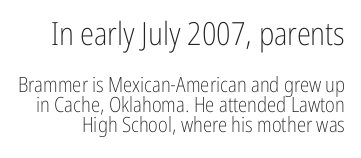
The image shows 32 px light, condensed sans-serif type, upright; set tight line spacing (0.97x), normal letter spacing, not underlined; the first (top) block is 1.52x larger; low stroke contrast and a medium x-height.
